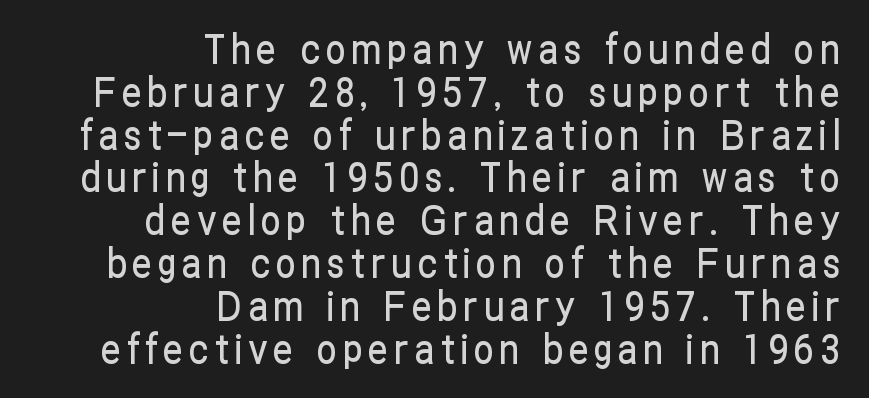
{"serif": "no", "italic": "no", "width": "condensed", "stroke_contrast": "low", "x_height": "medium", "monospaced": "no", "underline": "no", "align": "right", "line_spacing": "tight", "line_spacing_ratio": 1.07, "glyph_px": 40}
